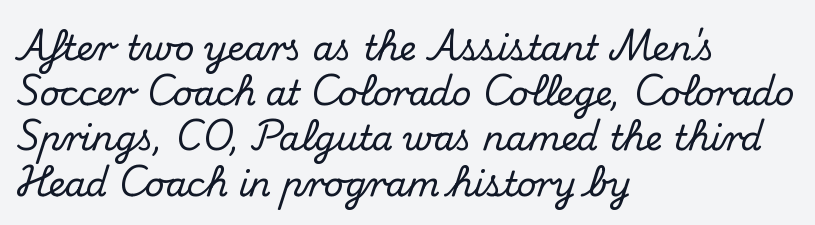
Q: Is the text italic (slanted)? A: Yes.
Q: Is the typeface a serif or a sans-serif typeface? A: Serif.
Q: Is the text underlined? A: No.
Q: How is the paragraph aligned? A: Left-aligned.
Q: Is the spacing between letters normal or unusually wide? A: Normal.
Q: Is the spacing between lines tight, normal or loose? A: Normal.
Q: Width (condensed, normal, or wide)? A: Normal.
Q: Stroke contrast? A: Medium.
Q: x-height? A: Small.
Q: Monospaced? A: No.
